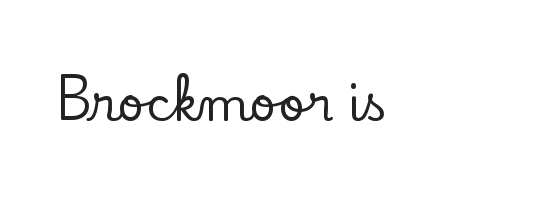
The image shows 46 px text type, upright; set left-aligned, normal letter spacing, not underlined; low stroke contrast and a small x-height.
